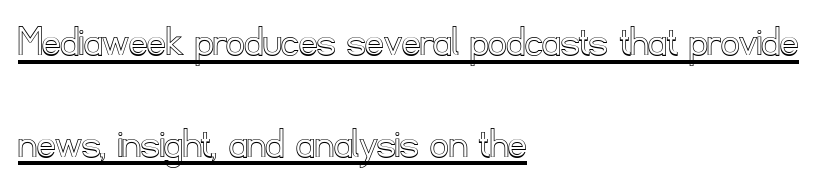
Q: Is the text italic (slanted)? A: No, it is upright.
Q: Is the text underlined? A: Yes.
Q: How is the paragraph aligned? A: Left-aligned.
Q: Is the spacing between letters normal or unusually wide? A: Normal.
Q: Is the spacing between lines tight, normal or loose? A: Loose.
Q: Width (condensed, normal, or wide)? A: Normal.
Q: x-height? A: Small.
Q: Monospaced? A: No.
